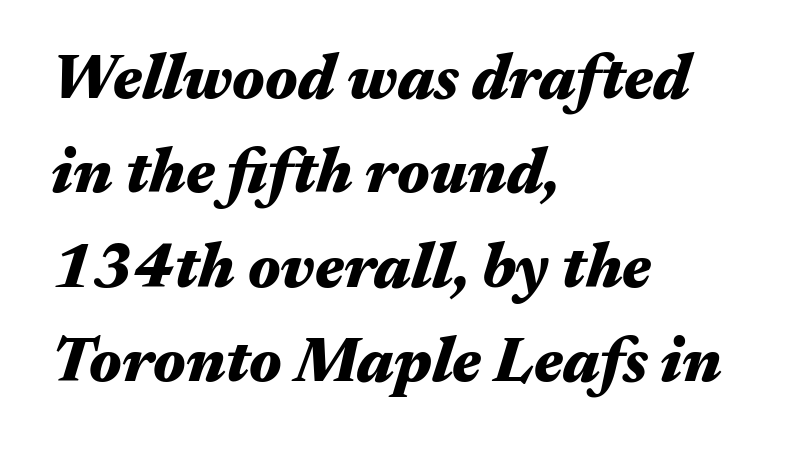
The image shows 63 px heavy, wide type, italic (leaning right); set left-aligned, normal line spacing (1.5x), normal letter spacing, not underlined; medium stroke contrast and a medium x-height.
